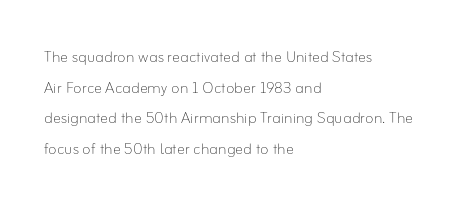
If you drew a line through each stem, it would be perfectly vertical. Students, observe: this is what conventionally led text looks like. Alignment: flush left. Decoration check: the copy has no underline.
